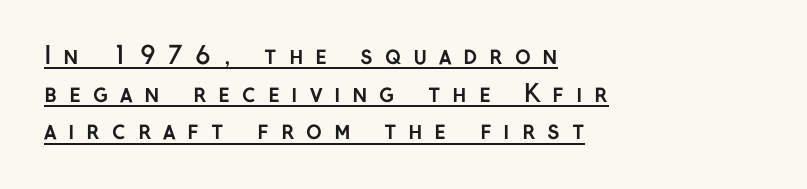
The image shows 24 px bold type, upright; set left-aligned, normal line spacing (1.57x), unusually wide letter spacing (+0.49 em), underlined.
